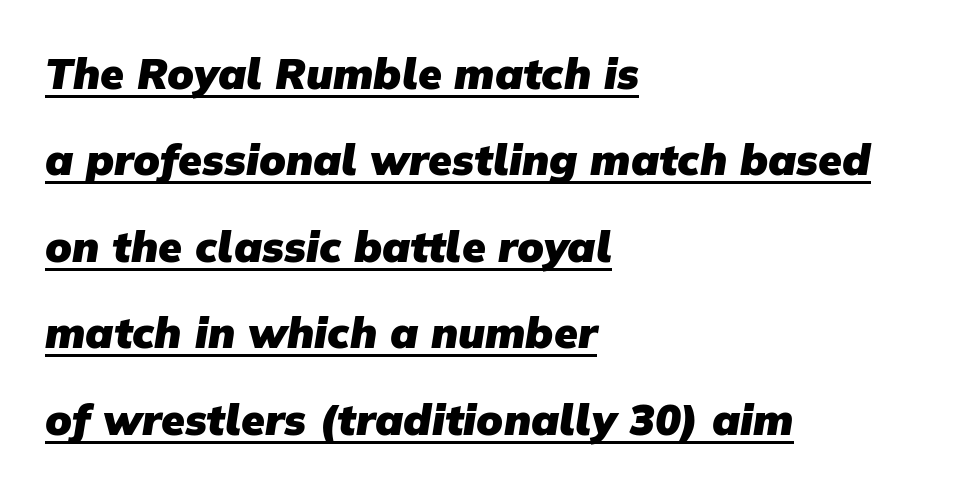
Does extra space separate the letters? No, they use regular spacing. I'd describe the lettering as bold — thick and assertive. Every word sits above its own underline. Note: no serifs on the glyphs. The lines are quadded left. One glance says open: line gaps are wider than usual.
